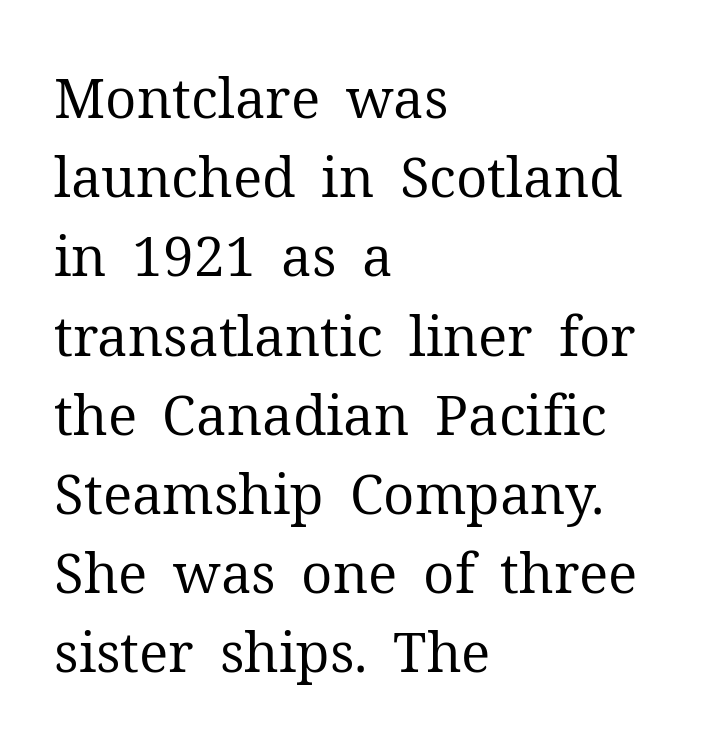
{"serif": "yes", "italic": "no", "bold": "no", "weight": "regular", "width": "normal", "stroke_contrast": "medium", "x_height": "medium", "monospaced": "no", "underline": "no", "align": "left", "line_spacing": "normal", "line_spacing_ratio": 1.44, "letter_spacing": "normal", "letter_spacing_em": 0.0, "glyph_px": 55}
